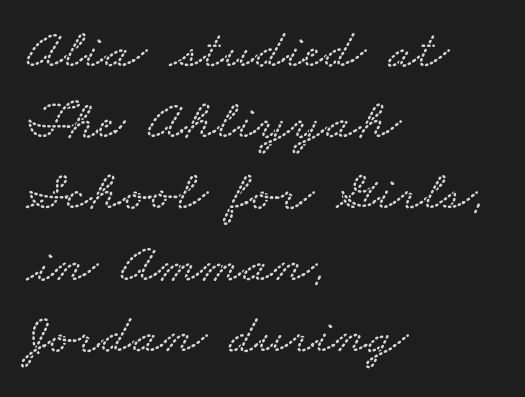
The image shows 57 px wide type; set left-aligned, normal line spacing (1.25x), normal letter spacing, not underlined; low stroke contrast and a small x-height.
